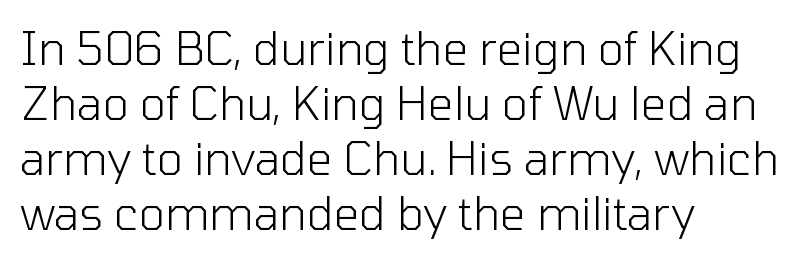
{"serif": "no", "italic": "no", "bold": "no", "weight": "light", "width": "normal", "stroke_contrast": "low", "x_height": "medium", "monospaced": "no", "underline": "no", "align": "left", "line_spacing_ratio": 1.22, "letter_spacing": "normal", "letter_spacing_em": 0.0, "glyph_px": 45}
